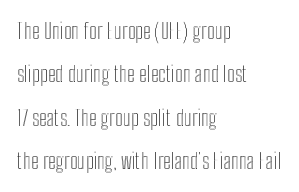
Descender tails drop into unmarked territory. Line beginnings align vertically; line endings do not. Honestly, the letter spacing is just normal — you wouldn't notice it. The leading is generous, giving the passage an open texture. The type sits square on the baseline with zero lean.
